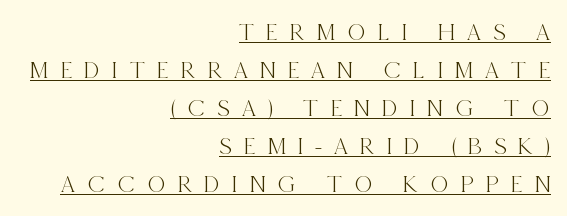
The image shows 25 px text type, upright; set right-aligned, normal line spacing (1.52x), unusually wide letter spacing (+0.49 em), underlined.
